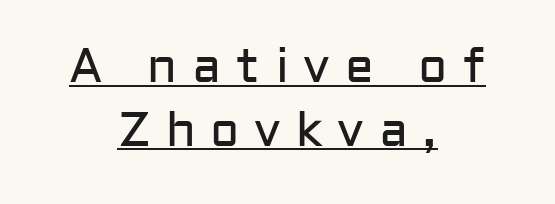
Q: Is the text bold? A: No.
Q: Is the text italic (slanted)? A: No, it is upright.
Q: Is the typeface a serif or a sans-serif typeface? A: Sans-serif.
Q: Is the text underlined? A: Yes.
Q: How is the paragraph aligned? A: Centered.
Q: Is the spacing between letters normal or unusually wide? A: Unusually wide.
Q: Is the spacing between lines tight, normal or loose? A: Normal.
Q: Width (condensed, normal, or wide)? A: Normal.
Q: Stroke contrast? A: Low.
Q: x-height? A: Medium.
Q: Monospaced? A: No.
